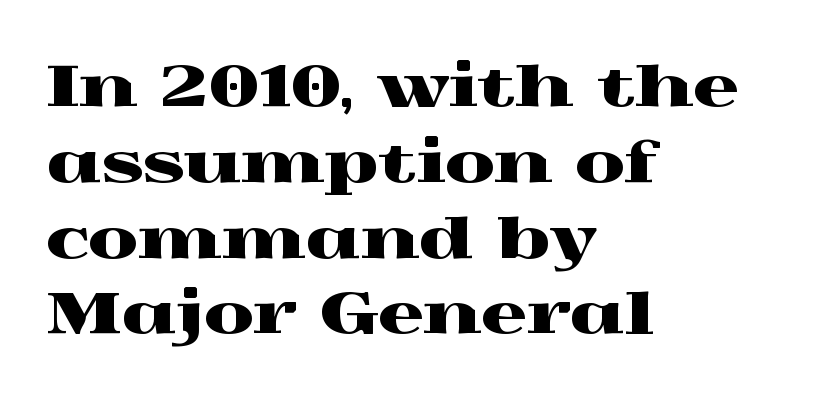
The image shows 57 px wide serif type, upright; set left-aligned, normal line spacing (1.33x), normal letter spacing, not underlined; a medium x-height.
